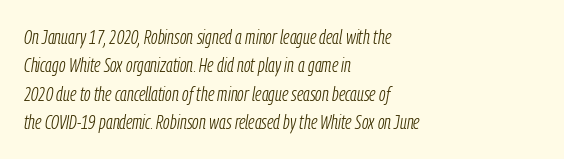
Q: Is the text bold? A: No.
Q: Is the text italic (slanted)? A: Yes, it leans right by about 9 degrees.
Q: Is the text underlined? A: No.
Q: How is the paragraph aligned? A: Left-aligned.
Q: Is the spacing between letters normal or unusually wide? A: Normal.
Q: Is the spacing between lines tight, normal or loose? A: Normal.
